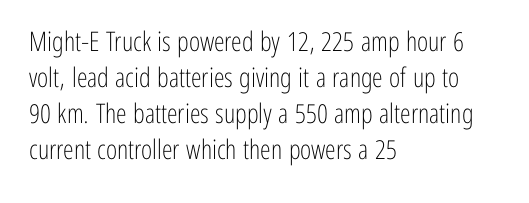
The image shows 27 px text type, upright; set left-aligned, normal line spacing (1.33x), normal letter spacing, not underlined.
